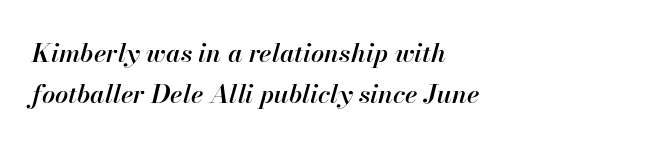
The image shows 26 px text type, italic (leaning right); set left-aligned, normal line spacing (1.56x), normal letter spacing, not underlined.
